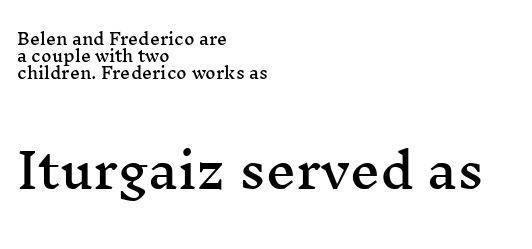
Q: Is the text italic (slanted)? A: No, it is upright.
Q: Is the typeface a serif or a sans-serif typeface? A: Serif.
Q: Is the text underlined? A: No.
Q: How is the paragraph aligned? A: Left-aligned.
Q: Is the spacing between letters normal or unusually wide? A: Normal.
Q: Is the spacing between lines tight, normal or loose? A: Tight.
Q: Which block of text is set in a larger size, the first (top) or the second (bottom)? A: The second (bottom) one.
Q: Width (condensed, normal, or wide)? A: Wide.
Q: Stroke contrast? A: Medium.
Q: x-height? A: Medium.
Q: Monospaced? A: No.
